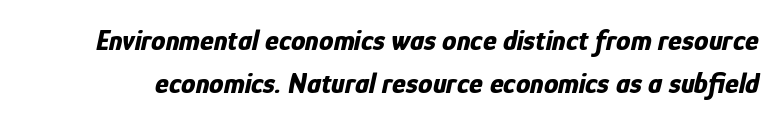
{"italic": "yes", "lean": "right", "slant_degrees": 12, "bold": "yes", "weight": "bold", "width": "condensed", "stroke_contrast": "low", "x_height": "medium", "monospaced": "no", "underline": "no", "line_spacing": "normal", "line_spacing_ratio": 1.48, "letter_spacing": "normal", "letter_spacing_em": 0.0, "glyph_px": 29}
